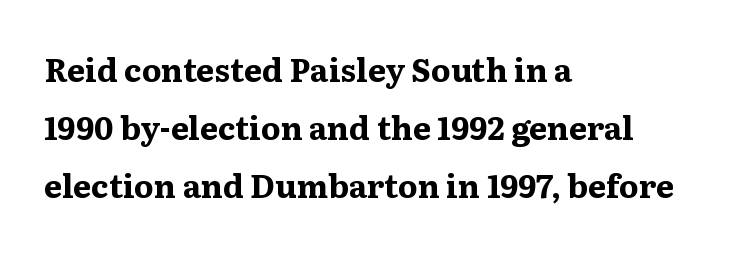
Q: Is the text bold? A: Yes.
Q: Is the text italic (slanted)? A: No, it is upright.
Q: Is the typeface a serif or a sans-serif typeface? A: Serif.
Q: Is the text underlined? A: No.
Q: How is the paragraph aligned? A: Left-aligned.
Q: Is the spacing between letters normal or unusually wide? A: Normal.
Q: Width (condensed, normal, or wide)? A: Wide.
Q: Stroke contrast? A: Medium.
Q: x-height? A: Medium.
Q: Monospaced? A: No.
